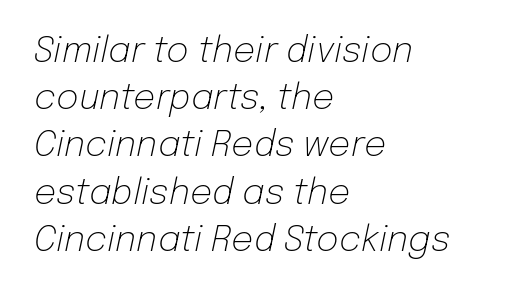
Each letter keeps its own natural width here, so spacing adapts to shape. There's an unmistakable incline to the writing here. Each word holds together tightly as a unit, with standard inter-letter gaps. This is not heavy type; no bold has been used. The paragraph shown leans on its left margin. A bare baseline throughout the passage.
